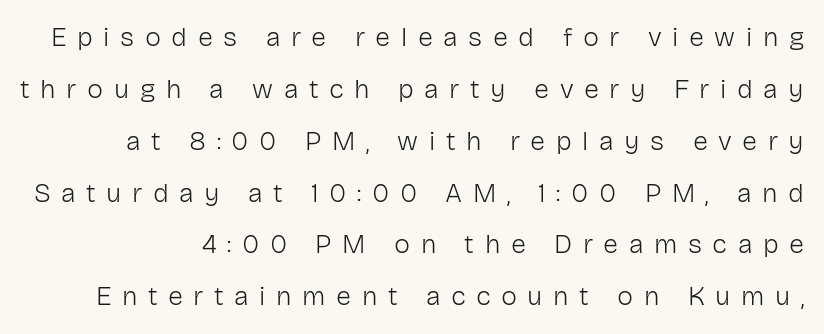
Q: Is the text bold? A: No.
Q: Is the text italic (slanted)? A: No, it is upright.
Q: Is the text underlined? A: No.
Q: Is the spacing between letters normal or unusually wide? A: Unusually wide.
Q: Is the spacing between lines tight, normal or loose? A: Loose.
